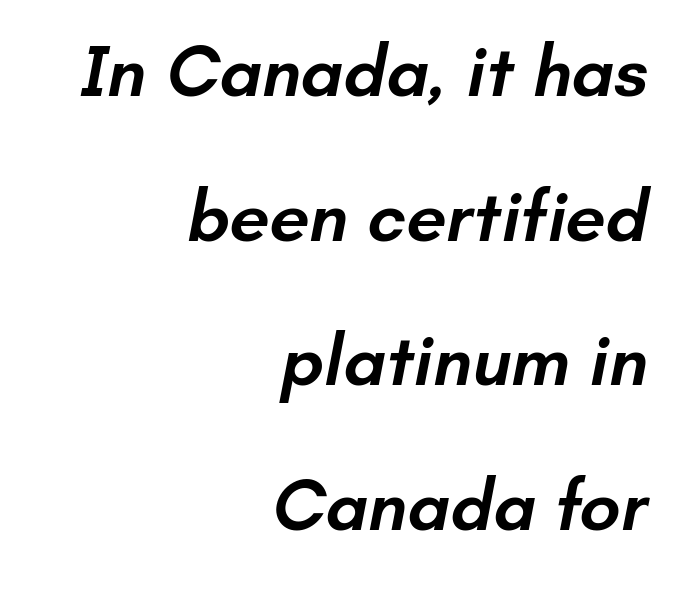
{"serif": "no", "bold": "semi", "weight": "semibold", "width": "normal", "stroke_contrast": "low", "x_height": "small", "monospaced": "no", "underline": "no", "align": "right", "line_spacing": "loose", "line_spacing_ratio": 2.01, "letter_spacing": "normal", "letter_spacing_em": 0.0, "glyph_px": 72}
